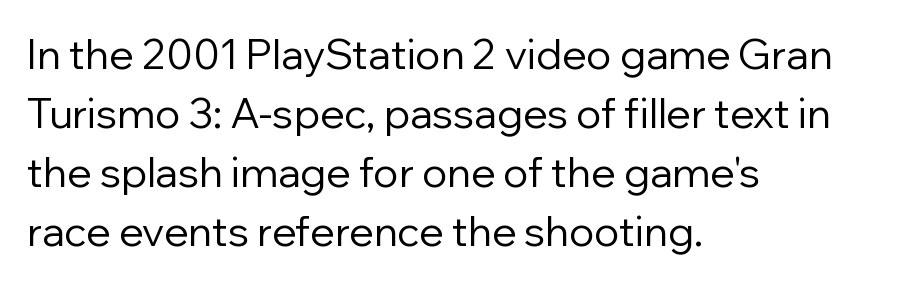
The image shows 41 px regular-weight sans-serif type, upright; set left-aligned, normal line spacing (1.44x), normal letter spacing, not underlined; low stroke contrast and a medium x-height.
